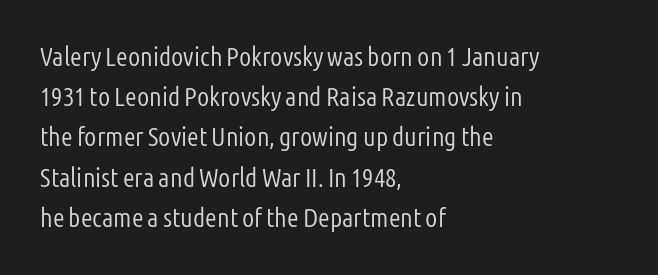
Q: Is the text bold? A: No.
Q: Is the text italic (slanted)? A: No, it is upright.
Q: Is the text underlined? A: No.
Q: How is the paragraph aligned? A: Left-aligned.
Q: Is the spacing between letters normal or unusually wide? A: Normal.
Q: Is the spacing between lines tight, normal or loose? A: Normal.
